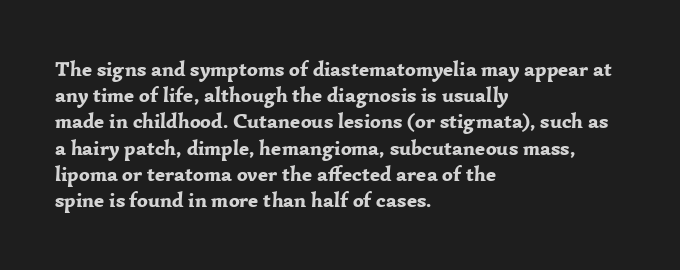
Does the weight exceed regular? Yes, all the way to bold. A typesetter would mark this as roman, not italic. The glyphs are unaccompanied by any horizontal stroke below them. Interline gaps are of average width in this sample. The horizontal fit of the characters is conventional and even.
